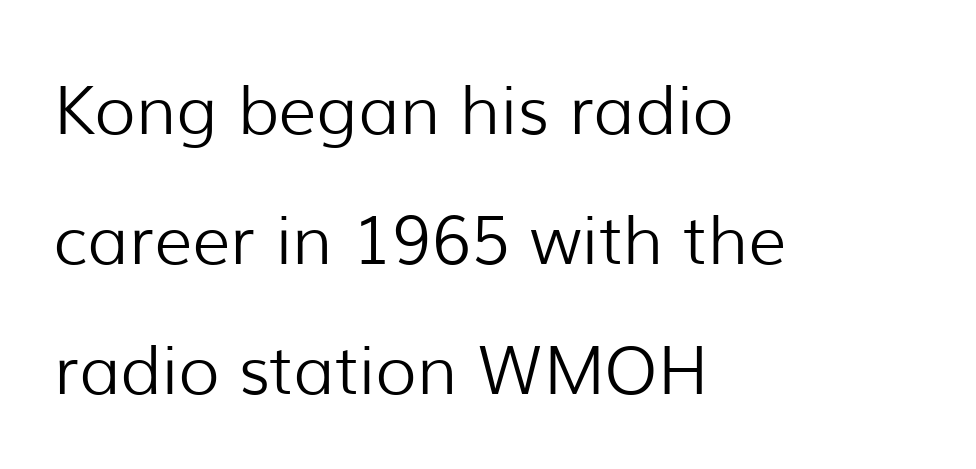
Think of a printed novel: that variable character pitch is what you see here. Nothing sits at the stroke ends, so this counts as sans-serif. The baseline area is clear. Which margin do the lines hug? The left one — the right edge is uneven. Observe the ordinary spacing: letters are neighbours, not strangers. The passage shown stacks its lines with a broad gap.
